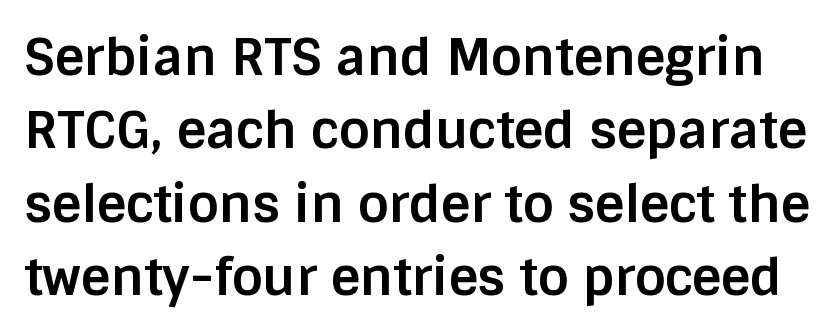
Typesetter's note: full bold, strokes at maximum text heaviness. The block of text has a typical density, with ordinary space between rows. The font's upright variant was chosen for this text. Rule under the text: the space is simply empty. The letters sit at their default tracking, neither squeezed nor spread. Proportional: the letters do not fall into vertical columns.
